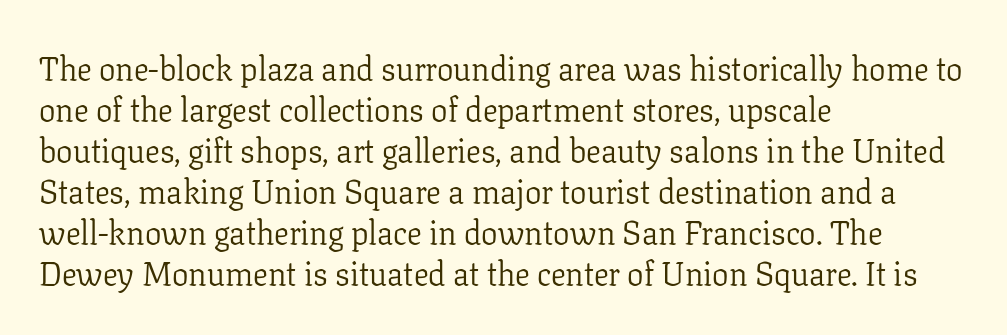
The image shows 33 px light serif type, upright; set left-aligned, line spacing 1.24x, normal letter spacing, not underlined; low stroke contrast and a medium x-height.
